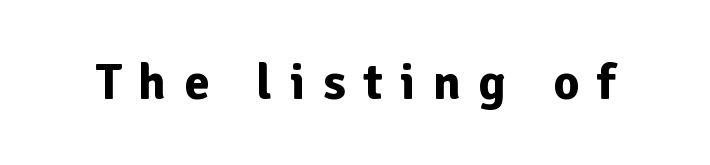
{"serif": "no", "italic": "no", "bold": "yes", "weight": "bold", "width": "normal", "stroke_contrast": "low", "x_height": "medium", "monospaced": "no", "underline": "no", "letter_spacing": "wide", "letter_spacing_em": 0.35, "glyph_px": 51}
